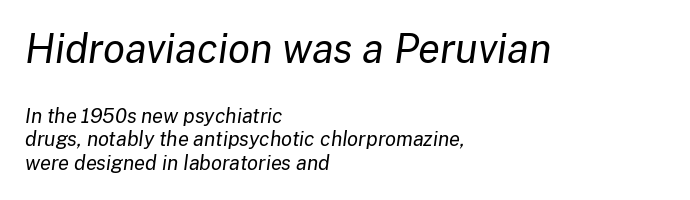
Default kerning and tracking; the words read as compact shapes. Visually the block forms a straight wall on the left and a jagged coastline on the right. Observe the lean: these are italic letterforms. Stems and bowls with no extra thickness — not bold. Type size steps down from the first block to the second. Do the characters align in a grid? No, the font is proportional.
